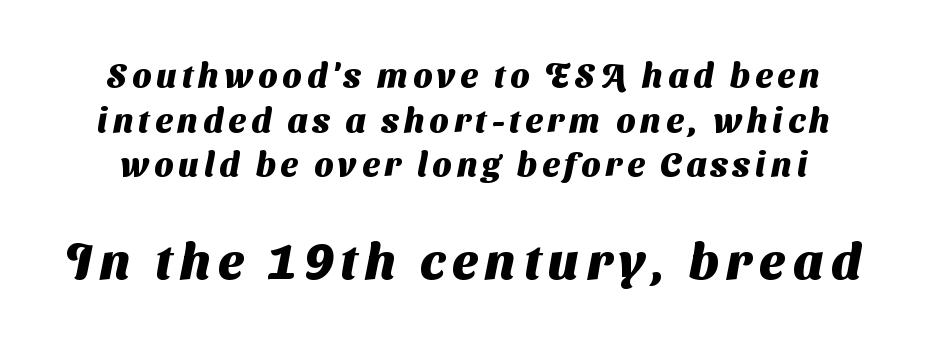
The image shows 51 px heavy sans-serif type; set normal line spacing (1.31x), not underlined; the second (bottom) block is 1.5x larger; medium stroke contrast and a medium x-height.
